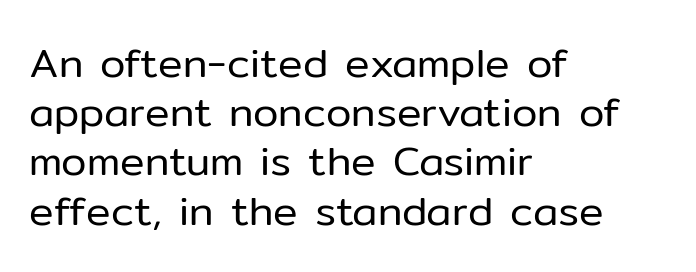
The image shows 41 px regular-weight sans-serif type, upright; set left-aligned, line spacing 1.2x, normal letter spacing, not underlined; low stroke contrast and a medium x-height.
